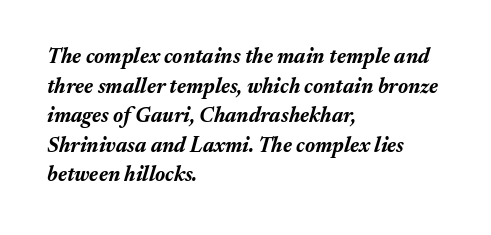
{"italic": "yes", "lean": "right", "slant_degrees": 17, "bold": "yes", "underline": "no", "align": "left", "line_spacing": "normal", "line_spacing_ratio": 1.41, "letter_spacing": "normal", "letter_spacing_em": 0.0, "glyph_px": 21}
